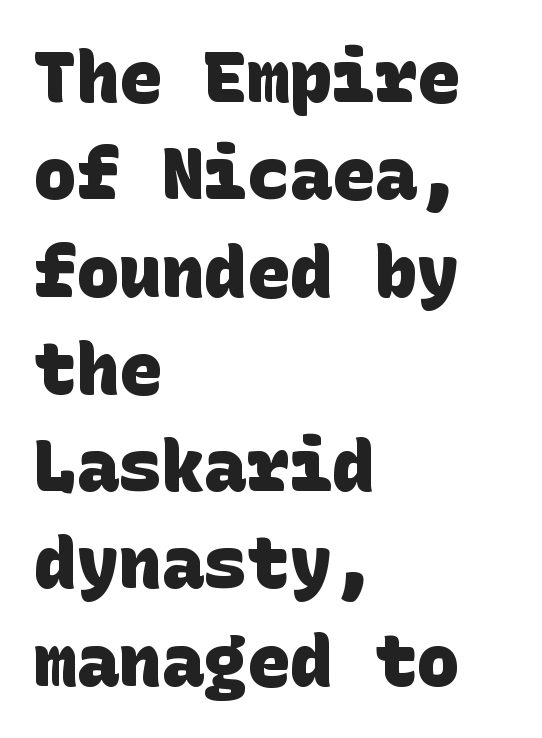
The image shows 71 px heavy sans-serif type; set left-aligned, normal line spacing (1.37x), normal letter spacing, not underlined; low stroke contrast and a large x-height.
